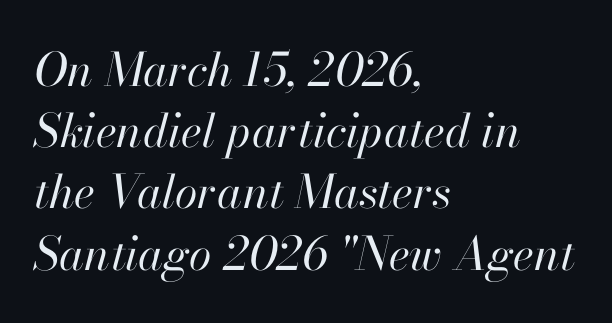
The image shows 46 px regular-weight type, italic (leaning right); set left-aligned, normal line spacing (1.33x), normal letter spacing, not underlined; high stroke contrast and a small x-height.
